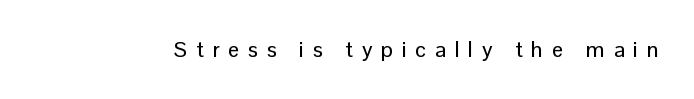
The strip under each line holds only bare page. Notice how the stems are strictly vertical — no italics here. Caption: expanded tracking, letters set apart.
